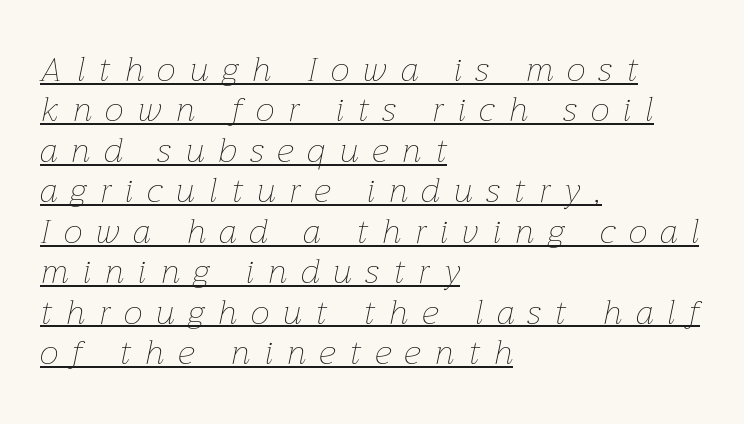
Q: Is the text bold? A: No.
Q: Is the text italic (slanted)? A: Yes, it leans right by about 12 degrees.
Q: Is the text underlined? A: Yes.
Q: How is the paragraph aligned? A: Left-aligned.
Q: Is the spacing between letters normal or unusually wide? A: Unusually wide.
Q: Width (condensed, normal, or wide)? A: Normal.
Q: Stroke contrast? A: Low.
Q: x-height? A: Medium.
Q: Monospaced? A: No.
